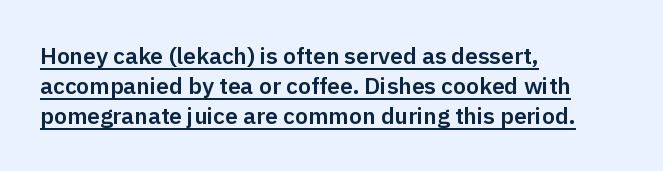
Q: Is the text italic (slanted)? A: No, it is upright.
Q: Is the text underlined? A: Yes.
Q: How is the paragraph aligned? A: Left-aligned.
Q: Is the spacing between letters normal or unusually wide? A: Normal.
Q: Is the spacing between lines tight, normal or loose? A: Normal.
